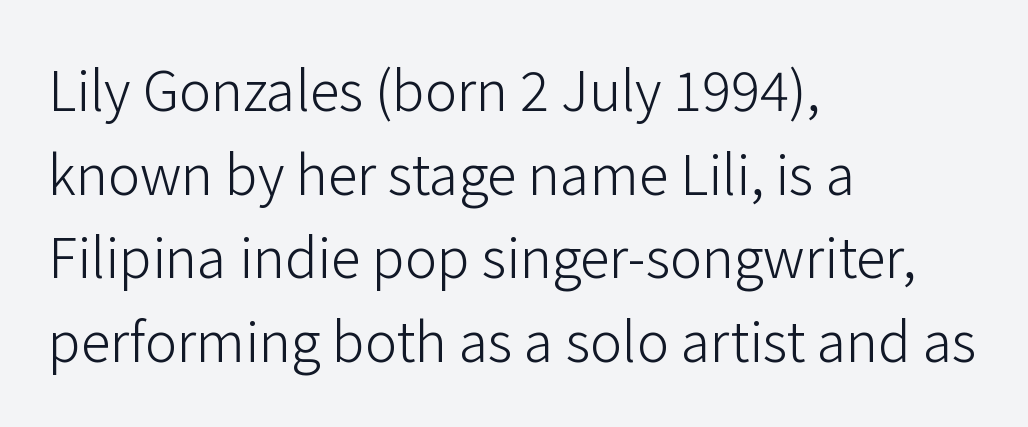
{"serif": "no", "italic": "no", "bold": "no", "weight": "light", "width": "normal", "stroke_contrast": "low", "x_height": "medium", "monospaced": "no", "underline": "no", "align": "left", "line_spacing": "normal", "line_spacing_ratio": 1.55, "letter_spacing": "normal", "letter_spacing_em": 0.0, "glyph_px": 54}
